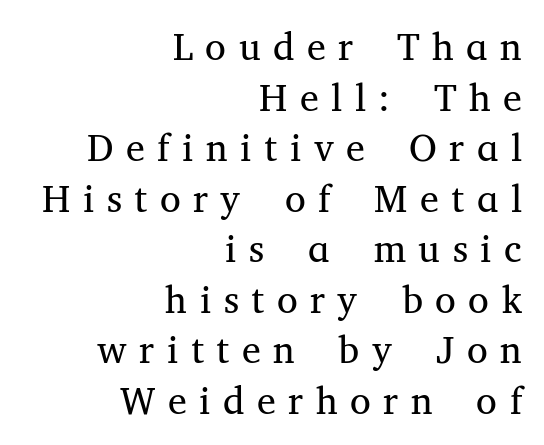
Horizontal alignment here is rightward, an uncommon choice for prose. Line spacing here is normal. Underline: absent. The font sits on the lighter half of the weight spectrum, regular included. This sample uses an upright cut, with every glyph sitting square on the baseline. In terms of letterspacing, this is a distinctly airy, spread setting.
